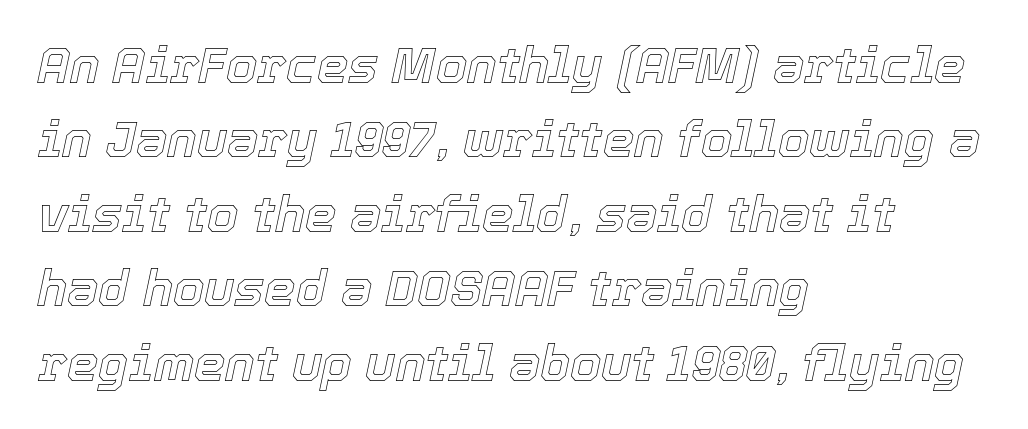
{"italic": "yes", "lean": "right", "slant_degrees": 12, "width": "normal", "x_height": "medium", "monospaced": "no", "underline": "no", "align": "left", "line_spacing": "normal", "line_spacing_ratio": 1.49, "letter_spacing": "normal", "letter_spacing_em": 0.0, "glyph_px": 50}
